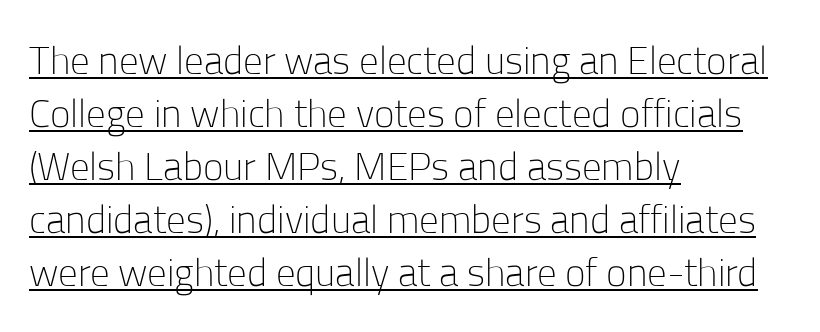
The image shows 39 px light sans-serif type, upright; set left-aligned, normal line spacing (1.36x), normal letter spacing, underlined; low stroke contrast and a medium x-height.
